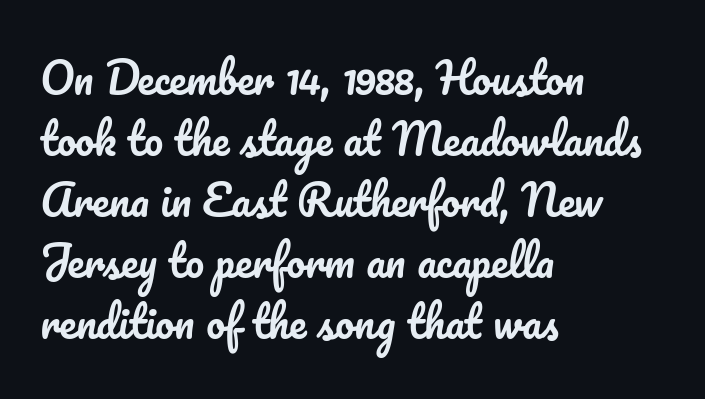
{"width": "normal", "stroke_contrast": "low", "x_height": "small", "monospaced": "no", "underline": "no", "align": "left", "line_spacing": "normal", "line_spacing_ratio": 1.45, "letter_spacing": "normal", "letter_spacing_em": 0.0, "glyph_px": 42}
